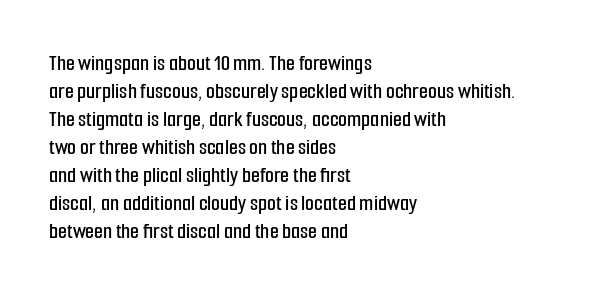
The image shows 23 px text type, upright; set left-aligned, line spacing 1.22x, normal letter spacing, not underlined.
